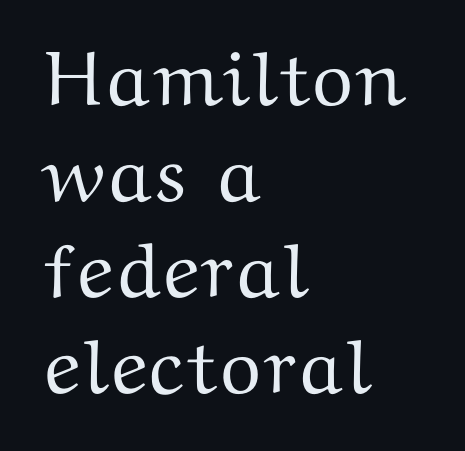
{"serif": "yes", "italic": "no", "width": "wide", "stroke_contrast": "medium", "x_height": "medium", "monospaced": "no", "underline": "no", "align": "left", "line_spacing_ratio": 1.23, "letter_spacing": "normal", "letter_spacing_em": 0.0, "glyph_px": 78}
